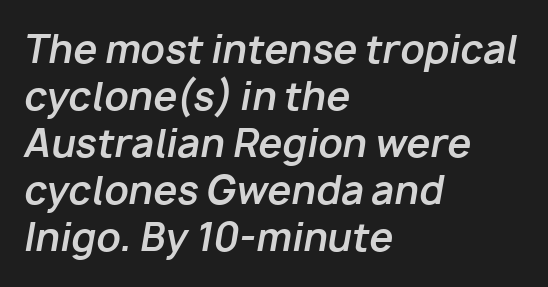
{"italic": "yes", "lean": "right", "slant_degrees": 10, "bold": "yes", "weight": "bold", "width": "normal", "stroke_contrast": "low", "x_height": "medium", "monospaced": "no", "underline": "no", "align": "left", "line_spacing_ratio": 1.24, "letter_spacing": "normal", "letter_spacing_em": 0.0, "glyph_px": 38}
